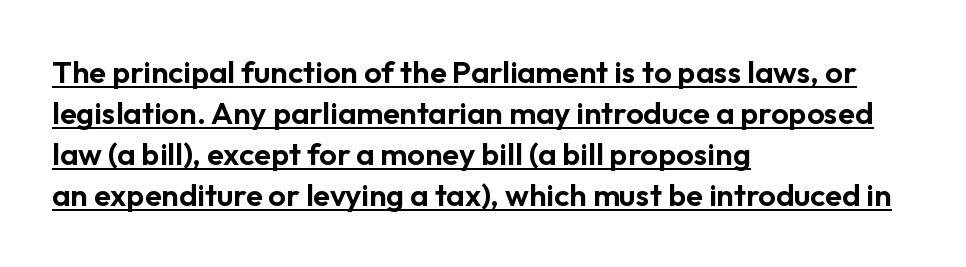
Q: Is the text italic (slanted)? A: No, it is upright.
Q: Is the typeface a serif or a sans-serif typeface? A: Sans-serif.
Q: Is the text underlined? A: Yes.
Q: How is the paragraph aligned? A: Left-aligned.
Q: Is the spacing between letters normal or unusually wide? A: Normal.
Q: Is the spacing between lines tight, normal or loose? A: Normal.
Q: Width (condensed, normal, or wide)? A: Normal.
Q: Stroke contrast? A: Low.
Q: x-height? A: Medium.
Q: Monospaced? A: No.
